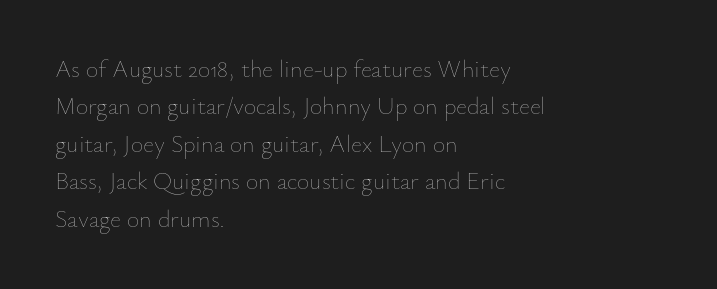
Q: Is the text bold? A: No.
Q: Is the text italic (slanted)? A: No, it is upright.
Q: Is the text underlined? A: No.
Q: How is the paragraph aligned? A: Left-aligned.
Q: Is the spacing between letters normal or unusually wide? A: Normal.
Q: Is the spacing between lines tight, normal or loose? A: Normal.
